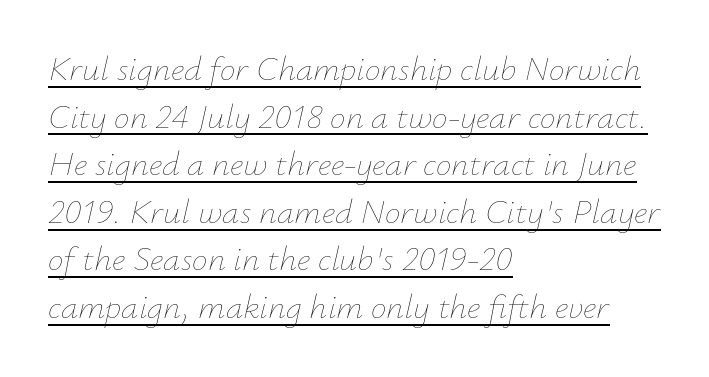
Q: Is the text bold? A: No.
Q: Is the text italic (slanted)? A: Yes, it leans right by about 12 degrees.
Q: Is the text underlined? A: Yes.
Q: How is the paragraph aligned? A: Left-aligned.
Q: Is the spacing between letters normal or unusually wide? A: Normal.
Q: Is the spacing between lines tight, normal or loose? A: Normal.
Q: Width (condensed, normal, or wide)? A: Normal.
Q: Stroke contrast? A: Low.
Q: x-height? A: Small.
Q: Monospaced? A: No.
